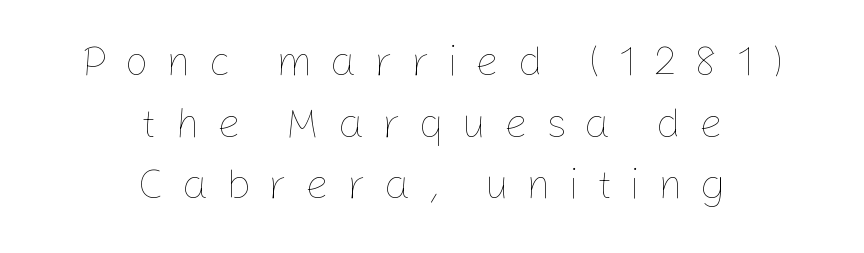
Q: Is the text bold? A: No.
Q: Is the text italic (slanted)? A: No, it is upright.
Q: Is the text underlined? A: No.
Q: How is the paragraph aligned? A: Centered.
Q: Is the spacing between letters normal or unusually wide? A: Unusually wide.
Q: Is the spacing between lines tight, normal or loose? A: Normal.
Q: Width (condensed, normal, or wide)? A: Normal.
Q: Stroke contrast? A: Low.
Q: x-height? A: Medium.
Q: Monospaced? A: No.
